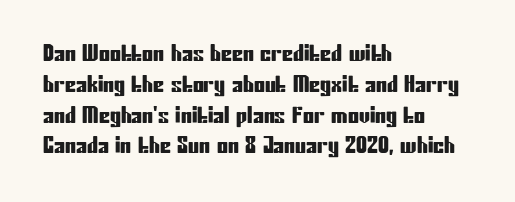
Q: Is the text italic (slanted)? A: No, it is upright.
Q: Is the text underlined? A: No.
Q: How is the paragraph aligned? A: Left-aligned.
Q: Is the spacing between letters normal or unusually wide? A: Normal.
Q: Is the spacing between lines tight, normal or loose? A: Normal.
